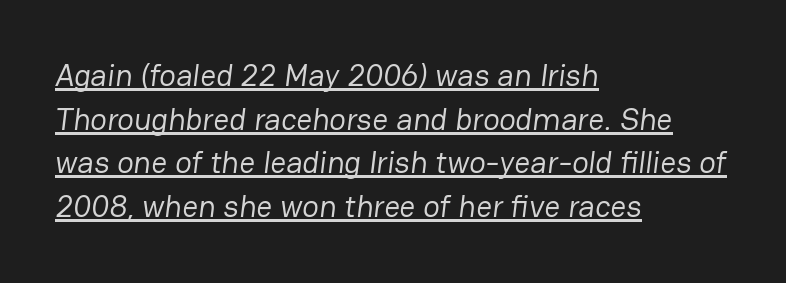
The image shows 31 px regular-weight sans-serif type; set left-aligned, normal line spacing (1.41x), normal letter spacing, underlined; low stroke contrast and a medium x-height.
